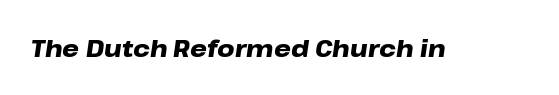
The image shows 24 px bold type, italic (leaning right); set normal letter spacing, not underlined.
